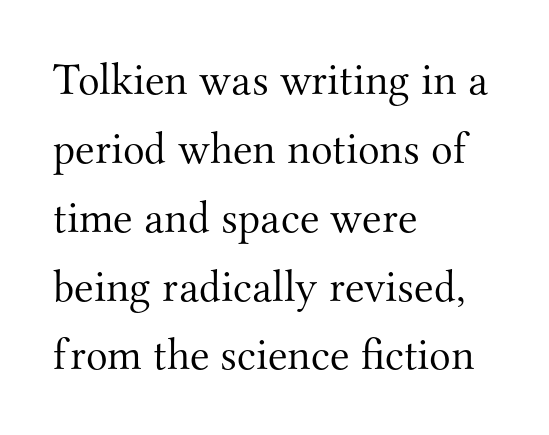
Q: Is the text bold? A: No.
Q: Is the text italic (slanted)? A: No, it is upright.
Q: Is the typeface a serif or a sans-serif typeface? A: Serif.
Q: Is the text underlined? A: No.
Q: How is the paragraph aligned? A: Left-aligned.
Q: Is the spacing between letters normal or unusually wide? A: Normal.
Q: Is the spacing between lines tight, normal or loose? A: Normal.
Q: Width (condensed, normal, or wide)? A: Normal.
Q: Stroke contrast? A: Medium.
Q: x-height? A: Small.
Q: Monospaced? A: No.
